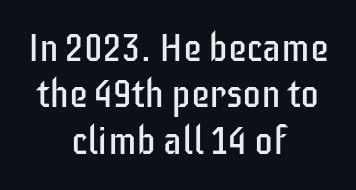
The image shows 38 px regular-weight, condensed sans-serif type, upright; set centered, line spacing 1.22x, normal letter spacing, not underlined; low stroke contrast and a large x-height.
